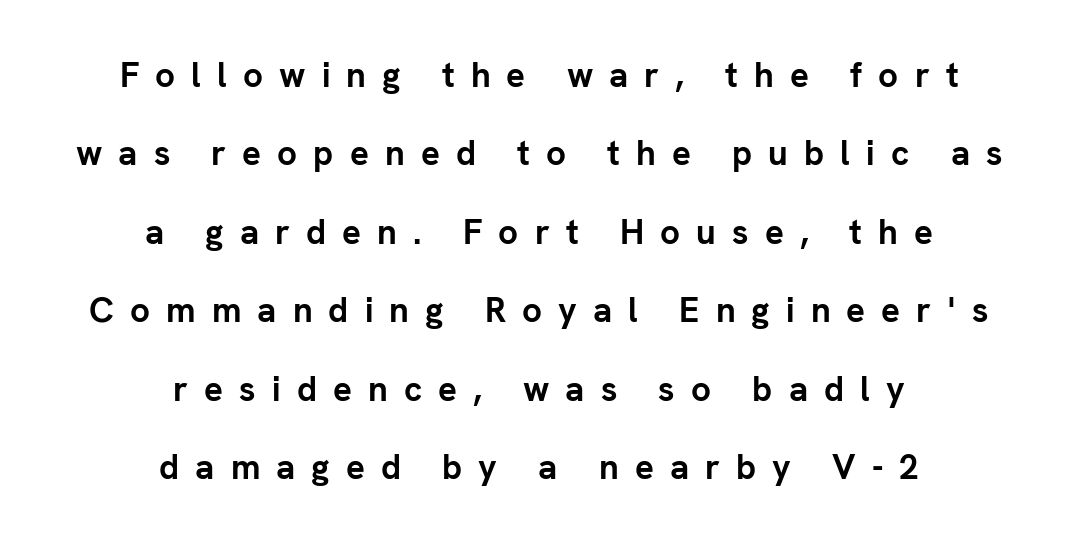
The image shows 35 px semibold sans-serif type, upright; set centered, loose line spacing (2.24x), unusually wide letter spacing (+0.46 em), not underlined; low stroke contrast and a medium x-height.
